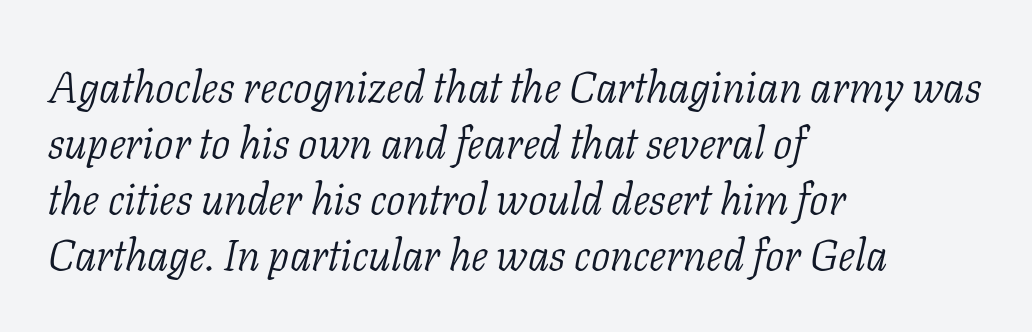
{"serif": "yes", "italic": "yes", "lean": "right", "slant_degrees": 11, "bold": "no", "weight": "light", "width": "normal", "stroke_contrast": "low", "x_height": "medium", "monospaced": "no", "underline": "no", "align": "left", "line_spacing": "normal", "line_spacing_ratio": 1.3, "letter_spacing": "normal", "letter_spacing_em": 0.0, "glyph_px": 43}
